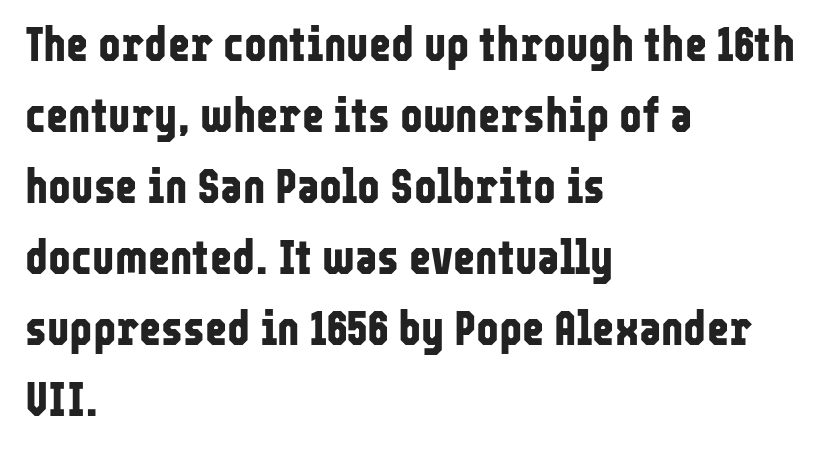
The letters carry no serifs — their stems end cleanly without finishing strokes. What's the leading like? Ordinary, nothing unusual. The horizontal fit of the characters is conventional and even. Character widths vary here, with narrow letters taking less room than wide ones. As a designer I'd log this as weight 700, bold.
